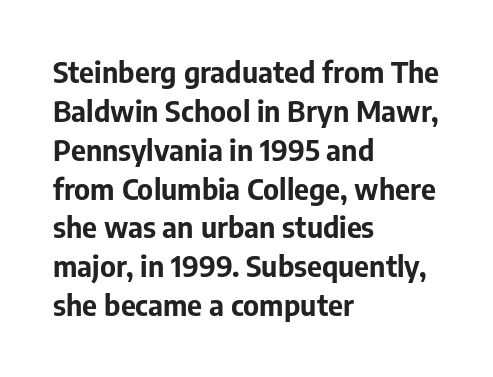
The image shows 29 px bold sans-serif type, upright; set left-aligned, normal line spacing (1.34x), normal letter spacing, not underlined; low stroke contrast and a medium x-height.
